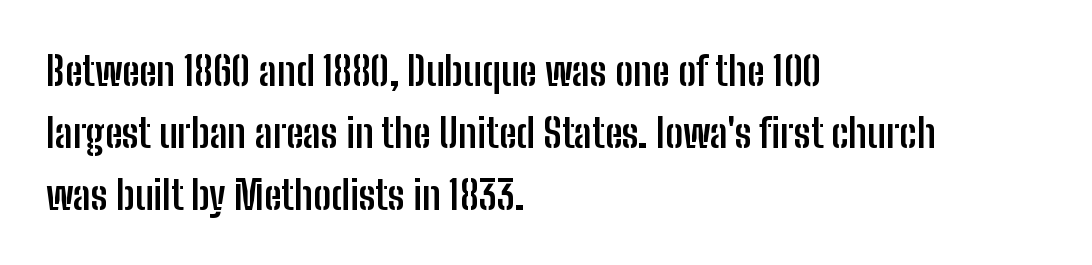
Is the letter spacing exaggerated? No — it looks like the ordinary default. The specimen reads as upright at a glance. Each glyph is drawn with heavy, bold strokes. Spacing verdict: proportional, widths tailored to each character. Type style note: lacks serifs.
